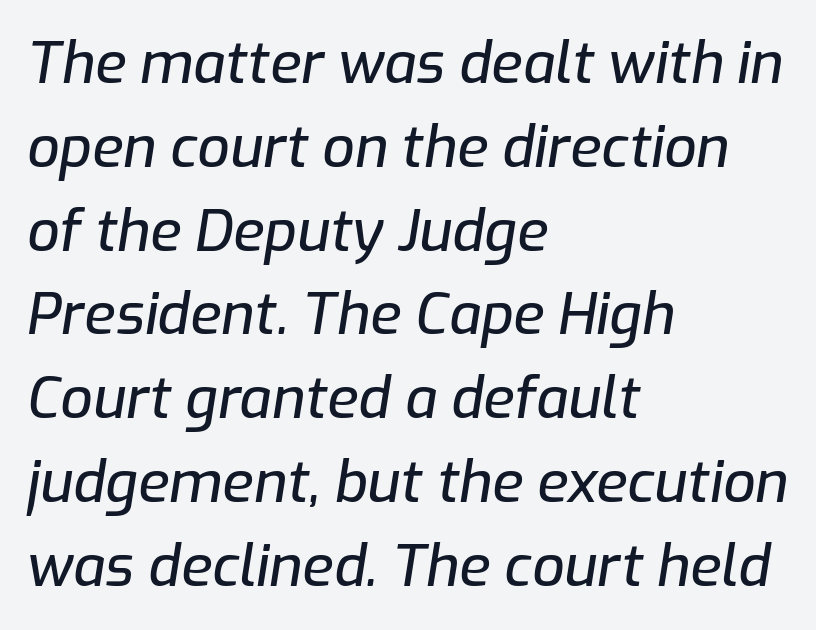
Q: Is the text italic (slanted)? A: Yes, it leans right by about 9 degrees.
Q: Is the text underlined? A: No.
Q: How is the paragraph aligned? A: Left-aligned.
Q: Is the spacing between letters normal or unusually wide? A: Normal.
Q: Is the spacing between lines tight, normal or loose? A: Normal.
Q: Width (condensed, normal, or wide)? A: Normal.
Q: Stroke contrast? A: Low.
Q: x-height? A: Medium.
Q: Monospaced? A: No.
